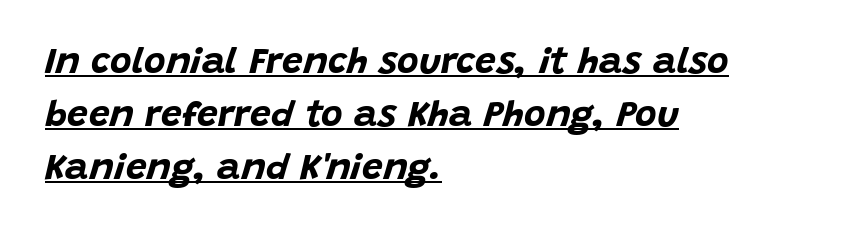
The image shows 37 px bold type, italic (leaning right); set left-aligned, normal line spacing (1.43x), normal letter spacing, underlined; low stroke contrast and a large x-height.
